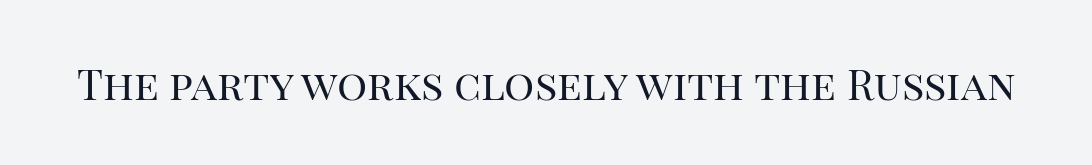
The image shows 42 px regular-weight serif type, upright; set normal letter spacing, not underlined; high stroke contrast and a large x-height.
